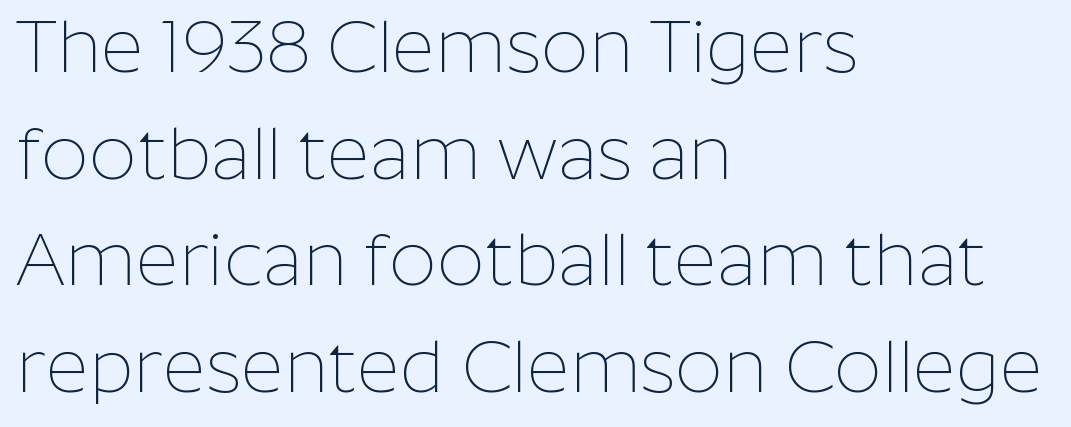
The image shows 74 px thin sans-serif type, upright; set left-aligned, normal line spacing (1.44x), normal letter spacing, not underlined; low stroke contrast and a medium x-height.
